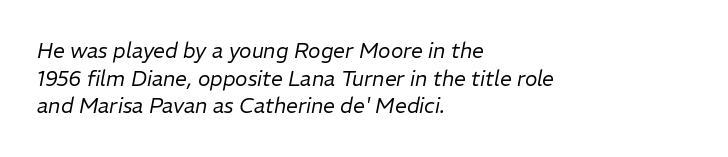
Q: Is the text bold? A: No.
Q: Is the text italic (slanted)? A: Yes, it leans right by about 11 degrees.
Q: Is the text underlined? A: No.
Q: How is the paragraph aligned? A: Left-aligned.
Q: Is the spacing between letters normal or unusually wide? A: Normal.
Q: Is the spacing between lines tight, normal or loose? A: Normal.
